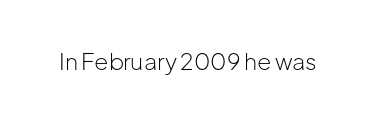
Q: Is the text bold? A: No.
Q: Is the text italic (slanted)? A: No, it is upright.
Q: Is the text underlined? A: No.
Q: Is the spacing between letters normal or unusually wide? A: Normal.
